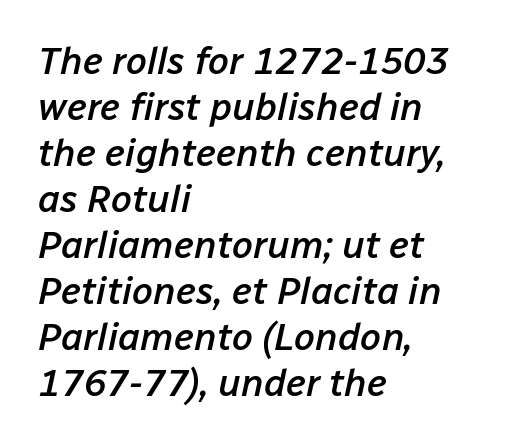
The image shows 38 px semibold type, italic (leaning right); set left-aligned, line spacing 1.21x, normal letter spacing, not underlined; low stroke contrast and a medium x-height.
